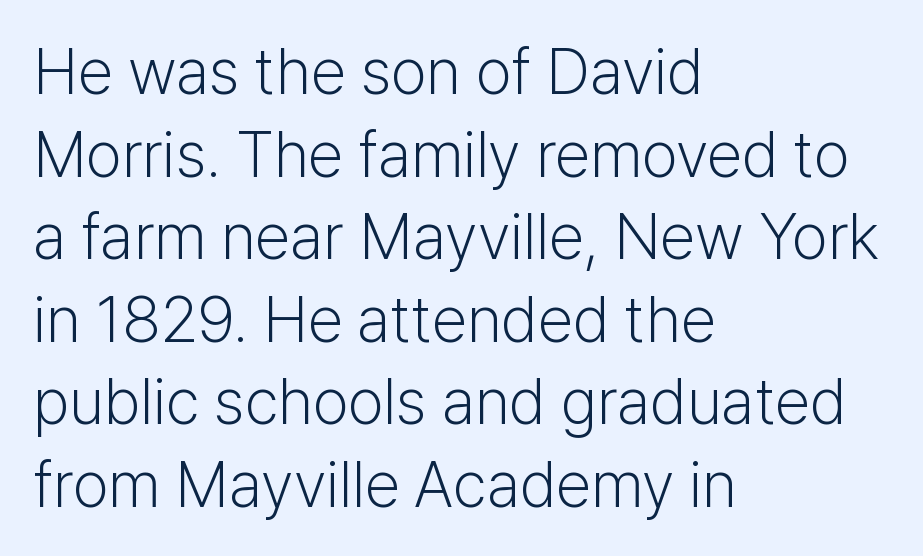
Q: Is the text bold? A: No.
Q: Is the text italic (slanted)? A: No, it is upright.
Q: Is the typeface a serif or a sans-serif typeface? A: Sans-serif.
Q: Is the text underlined? A: No.
Q: How is the paragraph aligned? A: Left-aligned.
Q: Is the spacing between letters normal or unusually wide? A: Normal.
Q: Is the spacing between lines tight, normal or loose? A: Normal.
Q: Width (condensed, normal, or wide)? A: Normal.
Q: Stroke contrast? A: Low.
Q: x-height? A: Medium.
Q: Monospaced? A: No.
